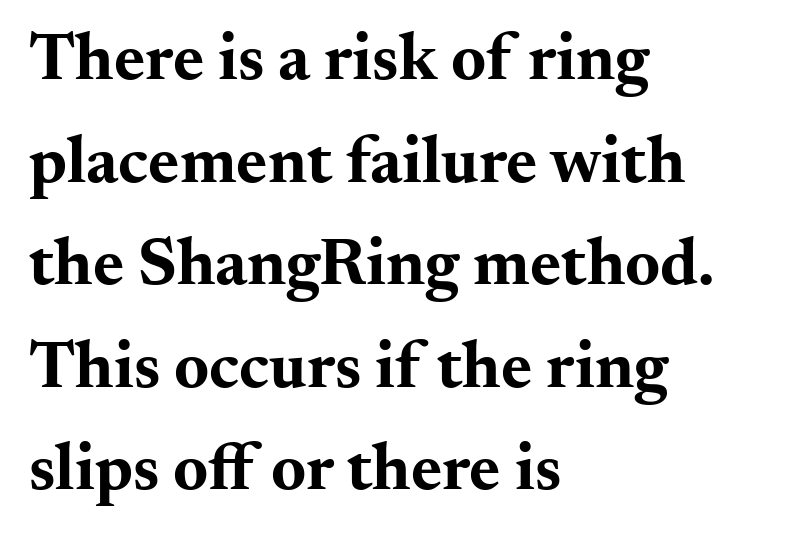
{"serif": "yes", "italic": "no", "bold": "yes", "weight": "bold", "width": "wide", "stroke_contrast": "medium", "x_height": "small", "monospaced": "no", "underline": "no", "align": "left", "line_spacing": "normal", "line_spacing_ratio": 1.53, "letter_spacing": "normal", "letter_spacing_em": 0.0, "glyph_px": 67}
